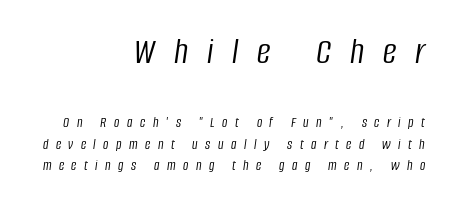
This reads as an unemphasized weight, regular at the heaviest. Bigger letters appear in the top chunk; the bottom chunk is reduced. Proportional: the letters do not fall into vertical columns. The glyphs look as if they've been sheared to an angle. In terms of letterspacing, this is a distinctly airy, spread setting. This block has exactly the height ordinary leading produces.
